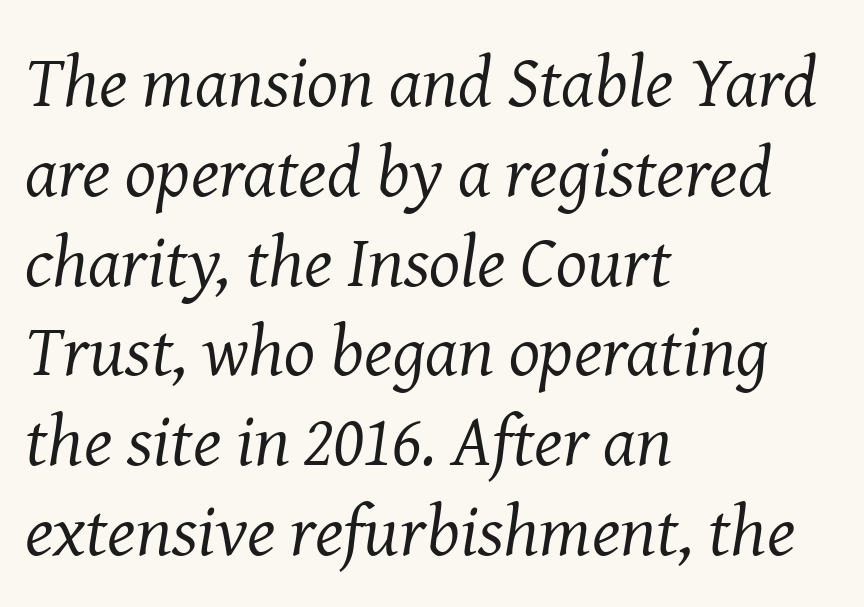
The image shows 73 px regular-weight serif type, italic (leaning right); set left-aligned, line spacing 1.23x, normal letter spacing, not underlined; medium stroke contrast and a medium x-height.
